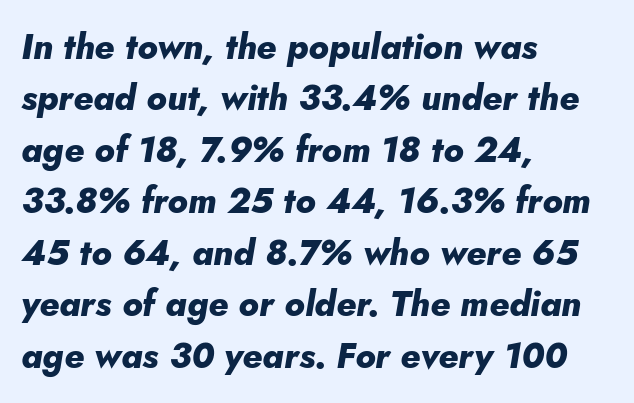
Each line starts at the same left margin while the right side varies. Rows of type keep a routine distance in the vertical direction. Lines of text with bare space underneath. The letters are bold, with thick, heavy strokes.
